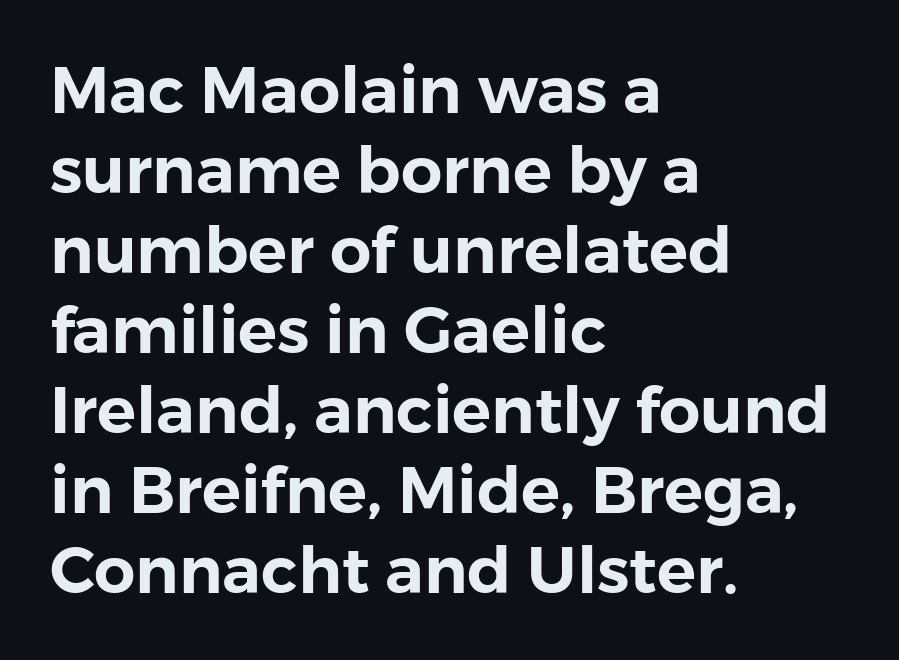
The image shows 65 px sans-serif type, upright; set left-aligned, line spacing 1.23x, normal letter spacing, not underlined; low stroke contrast and a medium x-height.
